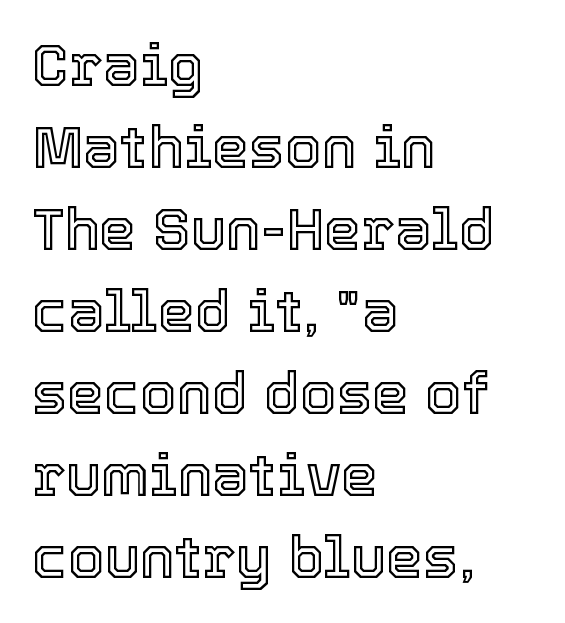
{"italic": "no", "width": "normal", "x_height": "medium", "monospaced": "no", "underline": "no", "align": "left", "line_spacing": "normal", "line_spacing_ratio": 1.39, "letter_spacing": "normal", "letter_spacing_em": 0.0, "glyph_px": 59}
